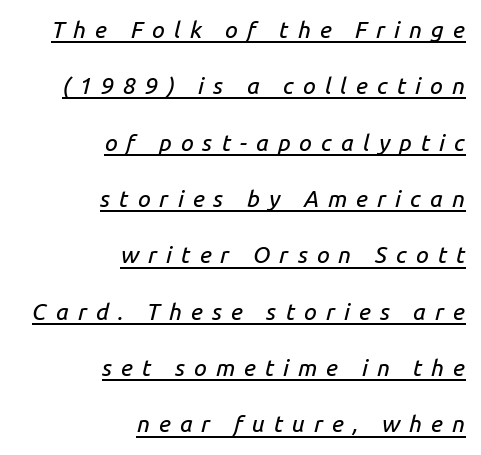
The image shows 23 px text type, italic (leaning right); set right-aligned, loose line spacing (2.45x), unusually wide letter spacing (+0.39 em), underlined.
